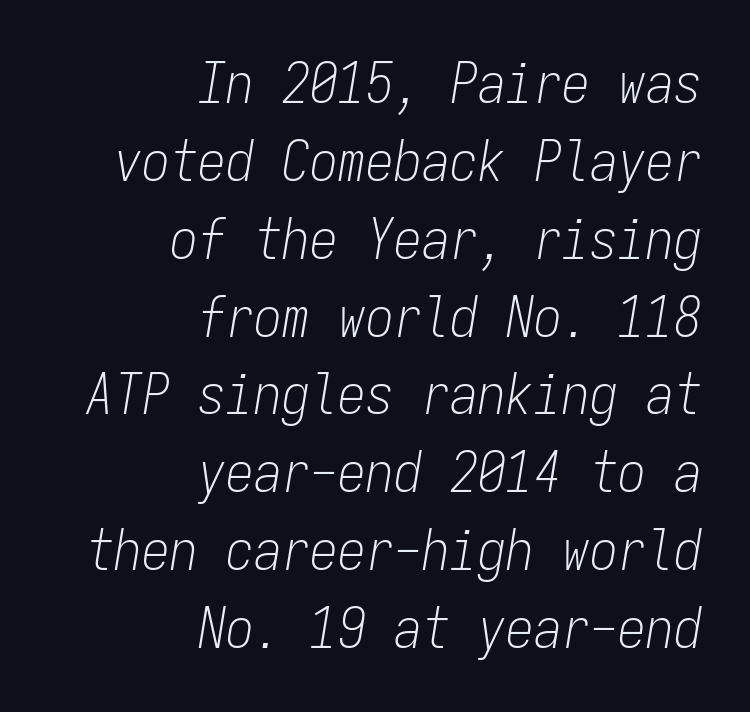
{"italic": "yes", "lean": "right", "slant_degrees": 9, "bold": "no", "weight": "light", "width": "condensed", "stroke_contrast": "low", "x_height": "medium", "monospaced": "yes", "underline": "no", "align": "right", "line_spacing": "normal", "line_spacing_ratio": 1.39, "letter_spacing": "normal", "letter_spacing_em": 0.0, "glyph_px": 56}
